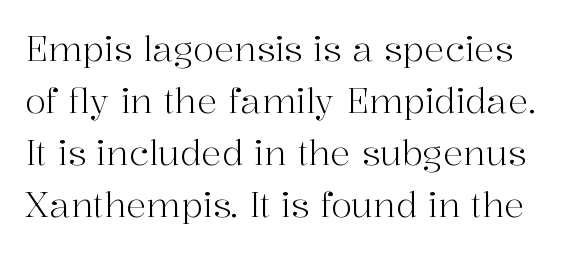
Summary of weight: not heavy and not bold. Only glyphs here, with clear space below each row. Nothing unusual about the tracking: characters are spaced as the font intends. Character widths vary here, with narrow letters taking less room than wide ones. Horizontal bands of white between lines are of average thickness.
